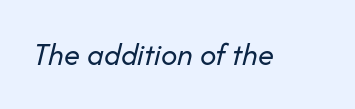
The image shows 32 px regular-weight type, italic (leaning right); set normal letter spacing, not underlined; low stroke contrast and a medium x-height.
